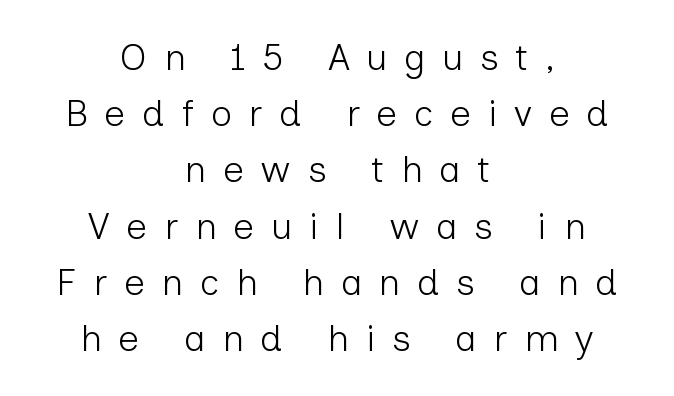
{"serif": "no", "italic": "no", "bold": "no", "weight": "light", "width": "normal", "stroke_contrast": "low", "x_height": "medium", "monospaced": "no", "underline": "no", "align": "center", "line_spacing": "normal", "line_spacing_ratio": 1.52, "letter_spacing": "wide", "letter_spacing_em": 0.45, "glyph_px": 37}
